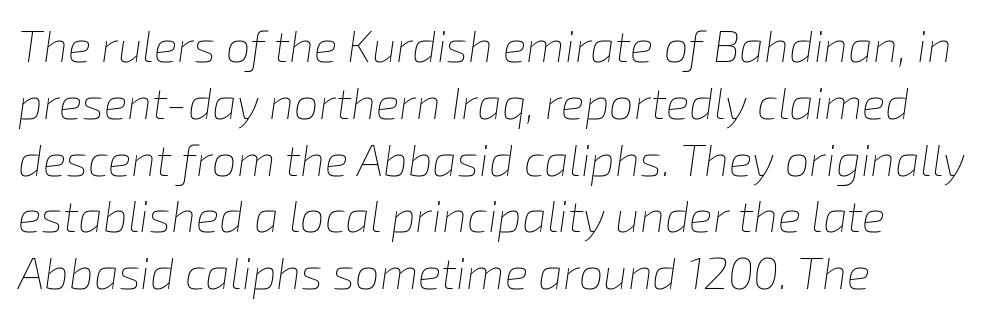
{"italic": "yes", "lean": "right", "slant_degrees": 8, "bold": "no", "weight": "thin", "width": "normal", "stroke_contrast": "low", "x_height": "medium", "monospaced": "no", "underline": "no", "align": "left", "line_spacing": "normal", "line_spacing_ratio": 1.29, "letter_spacing": "normal", "letter_spacing_em": 0.0, "glyph_px": 44}
